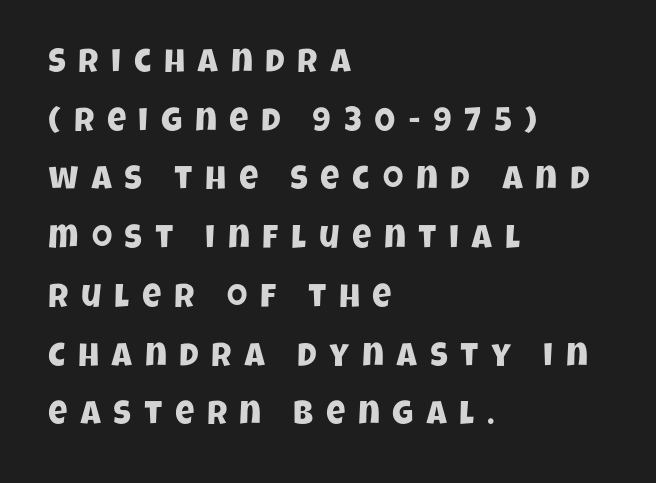
The image shows 33 px condensed sans-serif type; set left-aligned, line spacing 1.78x, unusually wide letter spacing (+0.39 em), not underlined; low stroke contrast and a large x-height.
